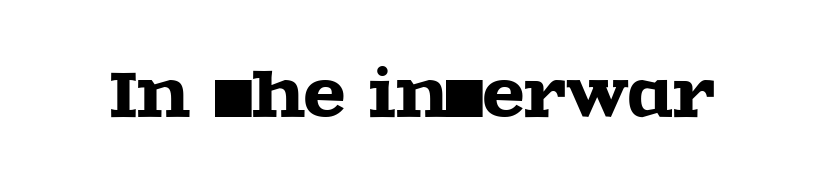
The image shows 61 px wide serif type, upright; set normal letter spacing, not underlined; a large x-height.
